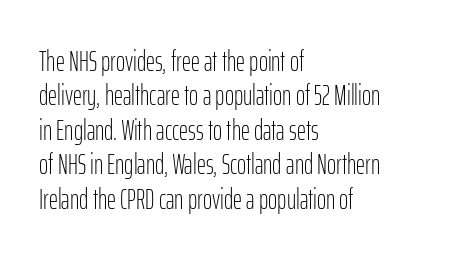
{"serif": "no", "italic": "no", "bold": "no", "weight": "light", "width": "condensed", "stroke_contrast": "low", "x_height": "medium", "monospaced": "no", "underline": "no", "align": "left", "line_spacing_ratio": 1.23, "letter_spacing": "normal", "letter_spacing_em": 0.0, "glyph_px": 28}
